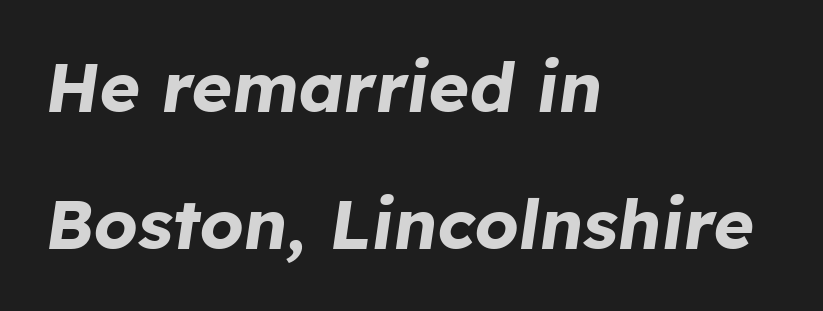
This sample is left-justified, so line endings fall wherever the words run out. Interline gaps are noticeably wide in this sample. This rendering features lettering with no underline. When letters slant like this, we call the style italic.
